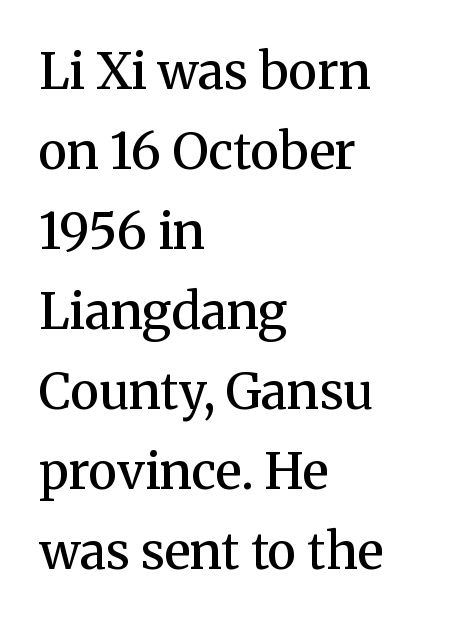
The image shows 50 px semibold serif type, upright; set left-aligned, normal line spacing (1.6x), normal letter spacing, not underlined; medium stroke contrast and a medium x-height.
